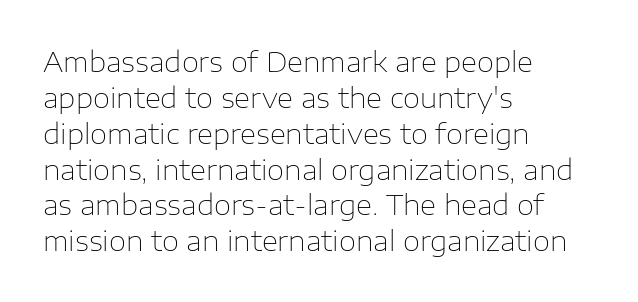
Q: Is the text bold? A: No.
Q: Is the text italic (slanted)? A: No, it is upright.
Q: Is the typeface a serif or a sans-serif typeface? A: Sans-serif.
Q: Is the text underlined? A: No.
Q: How is the paragraph aligned? A: Left-aligned.
Q: Is the spacing between letters normal or unusually wide? A: Normal.
Q: Is the spacing between lines tight, normal or loose? A: Normal.
Q: Width (condensed, normal, or wide)? A: Normal.
Q: Stroke contrast? A: Low.
Q: x-height? A: Medium.
Q: Monospaced? A: No.
